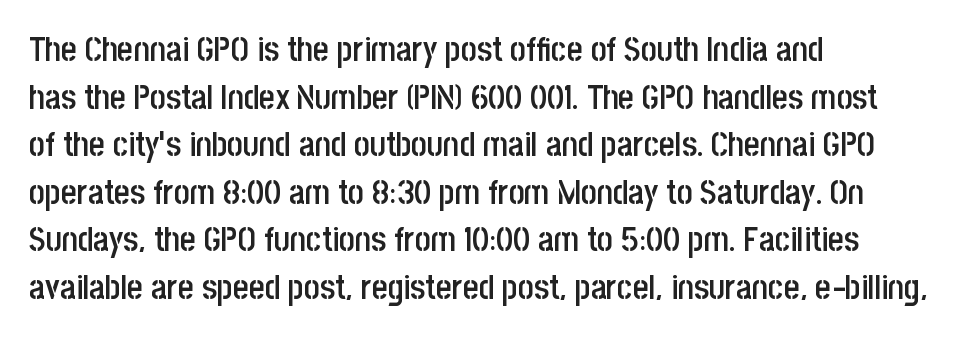
Regarding serifs, this sample does without them. Do the characters align in a grid? No, the font is proportional. Evenly set lines give the paragraph a standard silhouette. Horizontal alignment here is leftward, the default for most running prose. Does extra space separate the letters? No, they use regular spacing.
